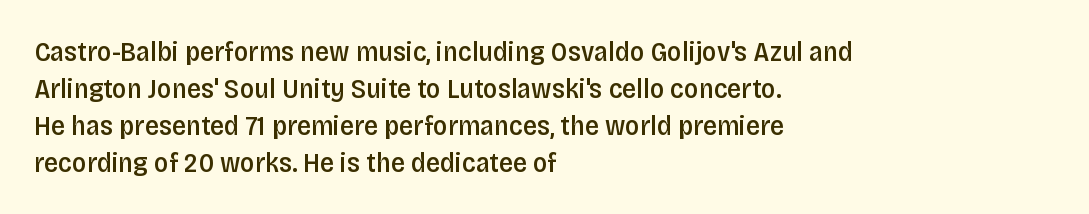
Q: Is the text bold? A: Semi-bold.
Q: Is the text italic (slanted)? A: No, it is upright.
Q: Is the typeface a serif or a sans-serif typeface? A: Sans-serif.
Q: Is the text underlined? A: No.
Q: How is the paragraph aligned? A: Left-aligned.
Q: Is the spacing between letters normal or unusually wide? A: Normal.
Q: Is the spacing between lines tight, normal or loose? A: Normal.
Q: Width (condensed, normal, or wide)? A: Condensed.
Q: Stroke contrast? A: Low.
Q: x-height? A: Large.
Q: Monospaced? A: No.
